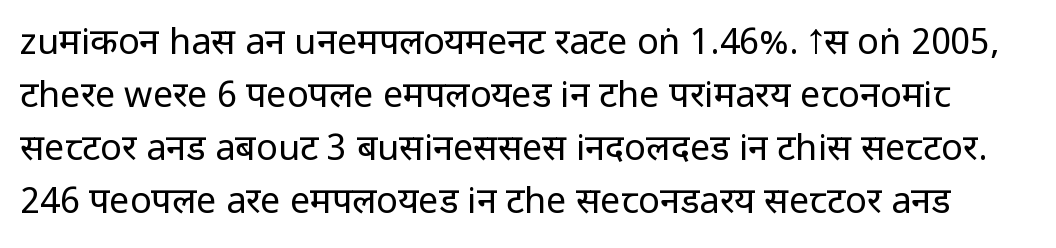
The image shows 36 px regular-weight, condensed sans-serif type, upright; set normal line spacing (1.47x), normal letter spacing, not underlined; low stroke contrast.
